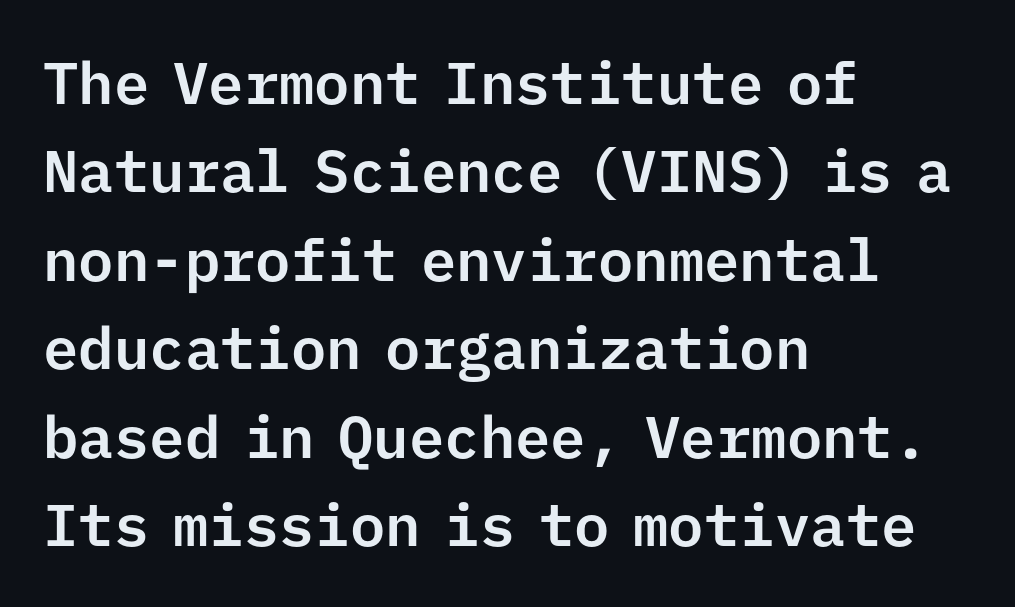
{"serif": "no", "italic": "no", "width": "normal", "stroke_contrast": "low", "x_height": "medium", "monospaced": "yes", "underline": "no", "align": "left", "line_spacing": "normal", "line_spacing_ratio": 1.5, "letter_spacing": "normal", "letter_spacing_em": 0.0, "glyph_px": 59}
